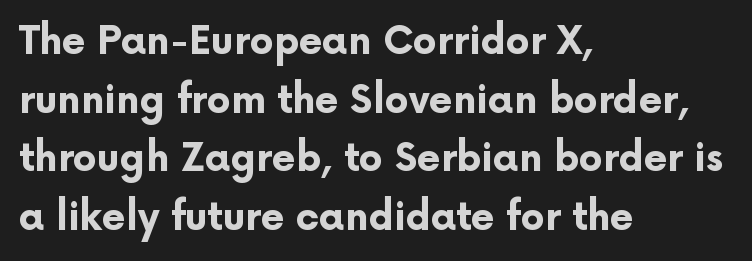
{"serif": "no", "italic": "no", "bold": "yes", "weight": "bold", "width": "normal", "stroke_contrast": "low", "x_height": "medium", "monospaced": "no", "underline": "no", "align": "left", "line_spacing": "normal", "line_spacing_ratio": 1.54, "letter_spacing": "normal", "letter_spacing_em": 0.0, "glyph_px": 38}
